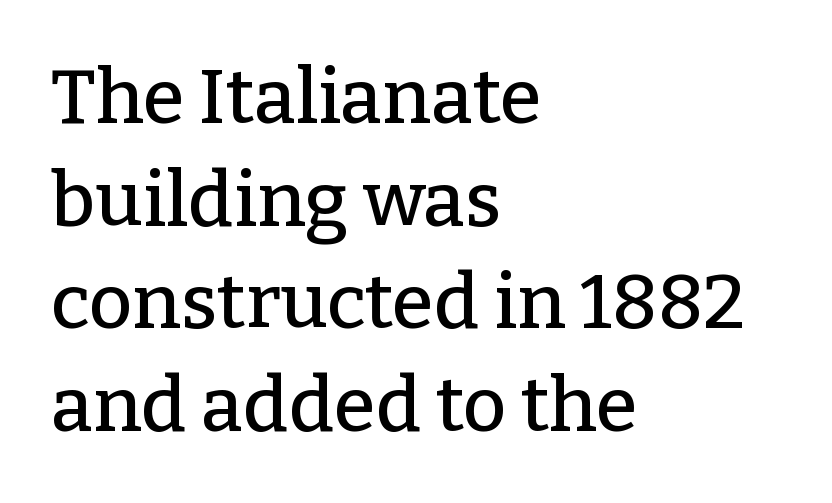
Is the block centered? No — it sits flush against the left margin. Does the type have serifs? Yes, each stem ends in a small foot. A typesetter would call this leading conventional body-copy spacing. The font's upright variant was chosen for this text. The rendering uses natural spacing where letterforms have individual widths. Compared with typical body copy, the letter spacing here is the same.
